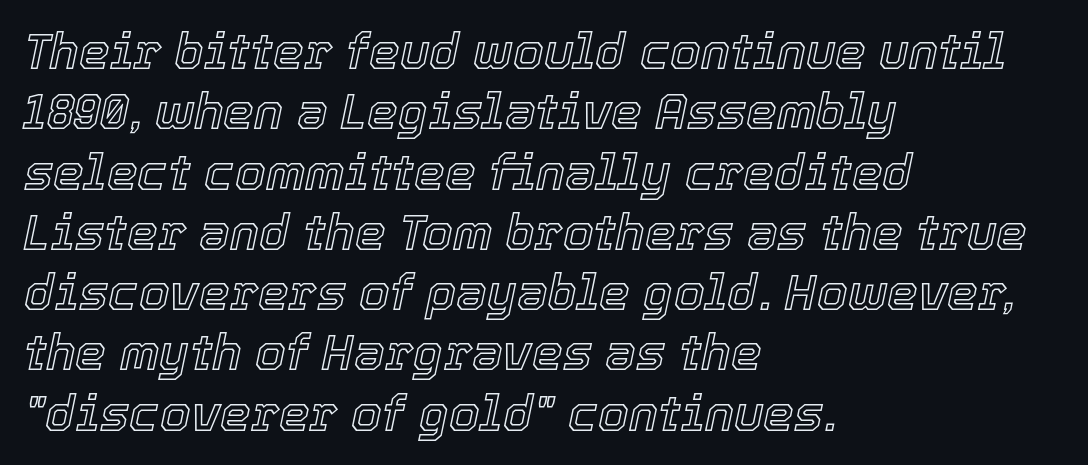
{"italic": "yes", "lean": "right", "slant_degrees": 12, "width": "normal", "x_height": "medium", "monospaced": "no", "underline": "no", "align": "left", "line_spacing_ratio": 1.23, "letter_spacing": "normal", "letter_spacing_em": 0.0, "glyph_px": 49}
